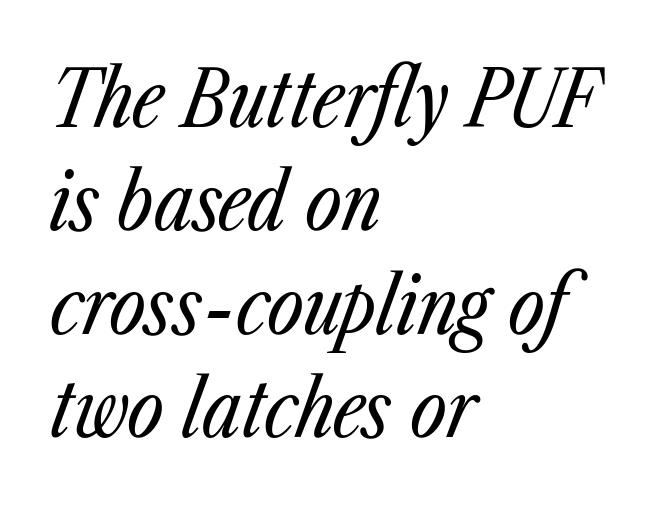
{"italic": "yes", "lean": "right", "slant_degrees": 23, "bold": "no", "weight": "regular", "width": "condensed", "stroke_contrast": "low", "x_height": "medium", "monospaced": "no", "underline": "no", "align": "left", "line_spacing": "normal", "line_spacing_ratio": 1.31, "letter_spacing": "normal", "letter_spacing_em": 0.0, "glyph_px": 79}
